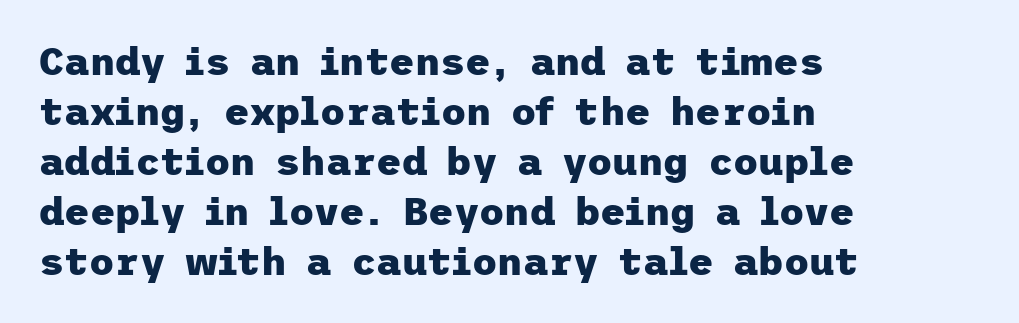
Q: Is the text bold? A: Yes.
Q: Is the text italic (slanted)? A: No, it is upright.
Q: Is the typeface a serif or a sans-serif typeface? A: Sans-serif.
Q: Is the text underlined? A: No.
Q: How is the paragraph aligned? A: Left-aligned.
Q: Is the spacing between letters normal or unusually wide? A: Normal.
Q: Is the spacing between lines tight, normal or loose? A: Normal.
Q: Width (condensed, normal, or wide)? A: Normal.
Q: Stroke contrast? A: Low.
Q: x-height? A: Medium.
